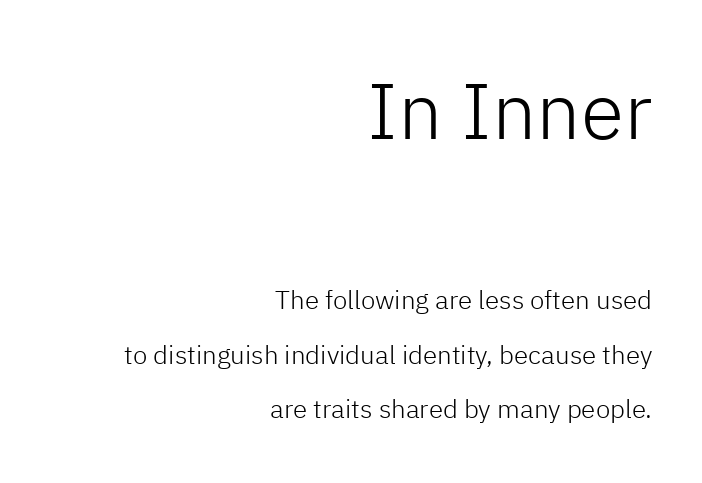
Q: Is the text bold? A: No.
Q: Is the text italic (slanted)? A: No, it is upright.
Q: Is the typeface a serif or a sans-serif typeface? A: Sans-serif.
Q: Is the text underlined? A: No.
Q: How is the paragraph aligned? A: Right-aligned.
Q: Is the spacing between letters normal or unusually wide? A: Normal.
Q: Is the spacing between lines tight, normal or loose? A: Loose.
Q: Which block of text is set in a larger size, the first (top) or the second (bottom)? A: The first (top) one.
Q: Width (condensed, normal, or wide)? A: Normal.
Q: Stroke contrast? A: Low.
Q: x-height? A: Medium.
Q: Monospaced? A: No.
